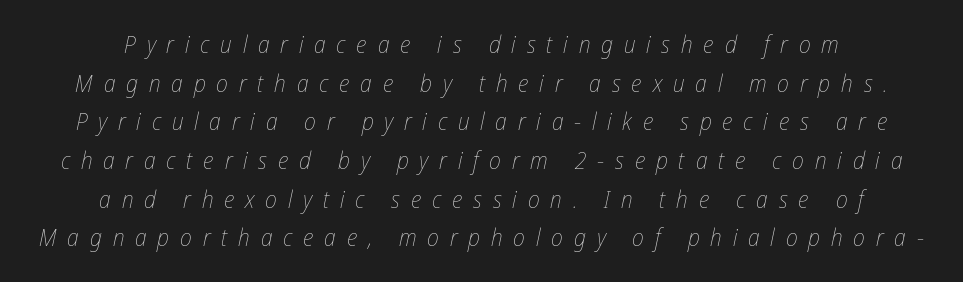
Q: Is the text bold? A: No.
Q: Is the text italic (slanted)? A: Yes, it leans right by about 12 degrees.
Q: Is the text underlined? A: No.
Q: How is the paragraph aligned? A: Centered.
Q: Is the spacing between letters normal or unusually wide? A: Unusually wide.
Q: Is the spacing between lines tight, normal or loose? A: Normal.
